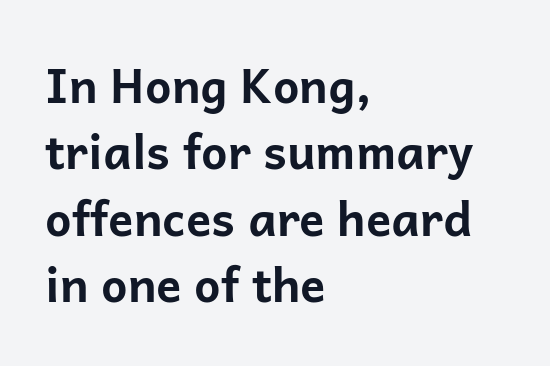
Q: Is the text bold? A: Yes.
Q: Is the text italic (slanted)? A: No, it is upright.
Q: Is the typeface a serif or a sans-serif typeface? A: Sans-serif.
Q: Is the text underlined? A: No.
Q: How is the paragraph aligned? A: Left-aligned.
Q: Is the spacing between letters normal or unusually wide? A: Normal.
Q: Is the spacing between lines tight, normal or loose? A: Normal.
Q: Width (condensed, normal, or wide)? A: Normal.
Q: Stroke contrast? A: Low.
Q: x-height? A: Medium.
Q: Monospaced? A: No.
